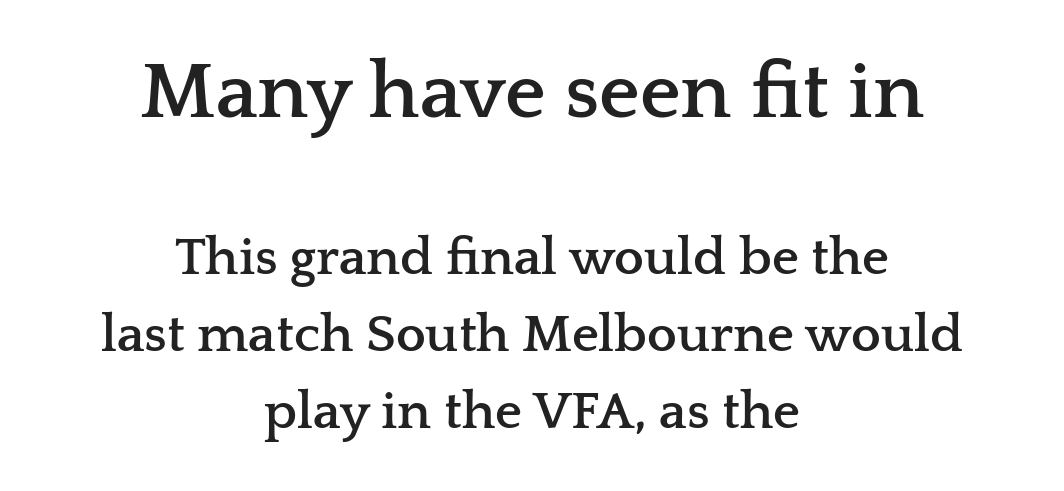
Is this a fixed-width face? No — the glyphs have proportional, varying widths. Posture: straight, roman, zero tilt. The rendering uses a moderate line-height, typical for paragraphs. Type without underlining.
